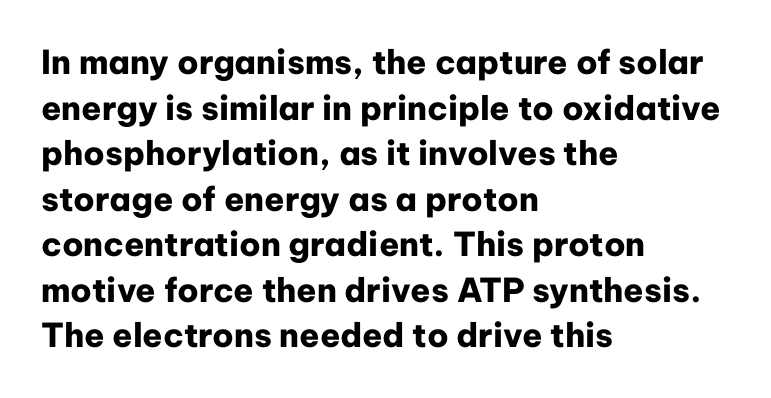
The image shows 33 px heavy sans-serif type, upright; set left-aligned, normal line spacing (1.38x), normal letter spacing, not underlined; low stroke contrast and a medium x-height.
